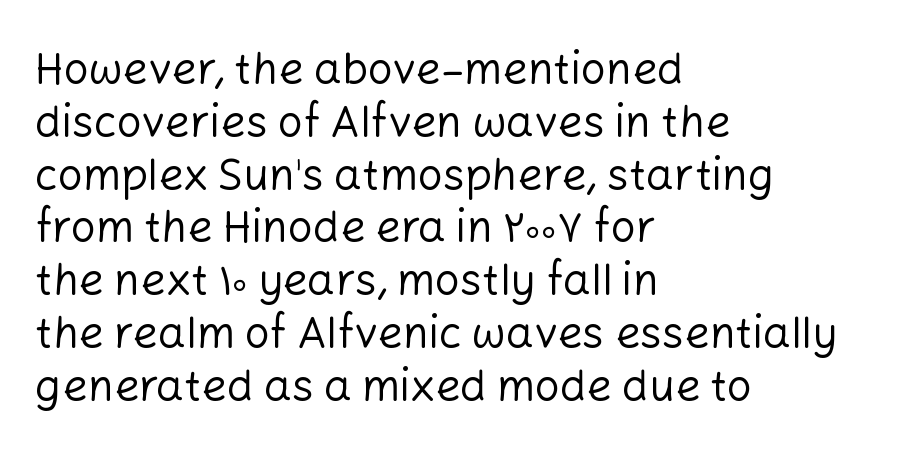
The image shows 44 px regular-weight sans-serif type, upright; set left-aligned, line spacing 1.2x, normal letter spacing, not underlined; low stroke contrast and a medium x-height.
